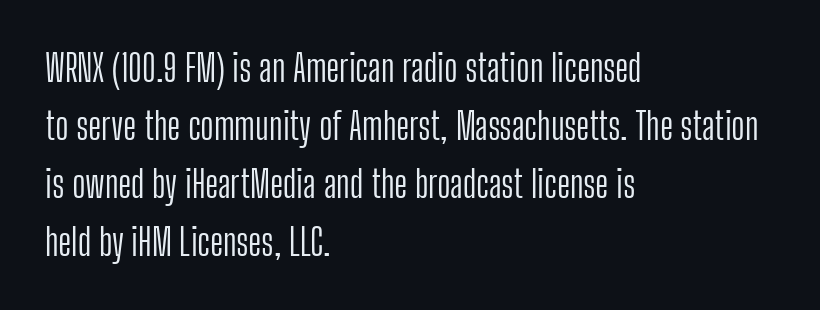
The image shows 37 px light, condensed sans-serif type, upright; set left-aligned, normal line spacing (1.57x), normal letter spacing, not underlined; low stroke contrast and a medium x-height.
